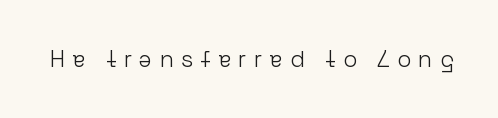
A typesetter would call this heavily tracked-out type. Bold? No — there's no thickening of the strokes. Every stem runs plumb, perpendicular to the baseline. The words here are not underlined.
